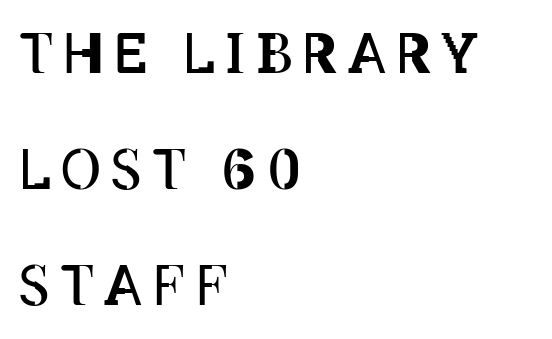
Q: Is the text bold? A: No.
Q: Is the text italic (slanted)? A: No, it is upright.
Q: Is the text underlined? A: No.
Q: How is the paragraph aligned? A: Left-aligned.
Q: Is the spacing between lines tight, normal or loose? A: Loose.
Q: Width (condensed, normal, or wide)? A: Condensed.
Q: Stroke contrast? A: Low.
Q: x-height? A: Large.
Q: Monospaced? A: No.
